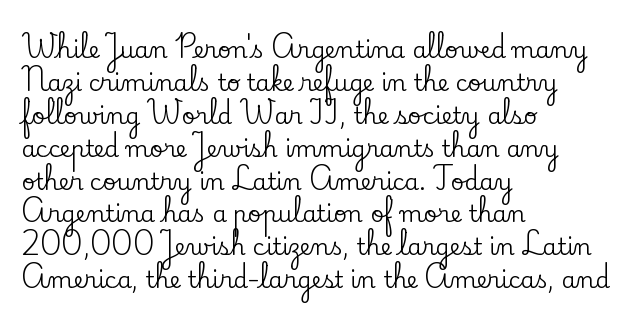
The image shows 23 px text type, upright; set left-aligned, normal line spacing (1.43x), normal letter spacing, not underlined.
